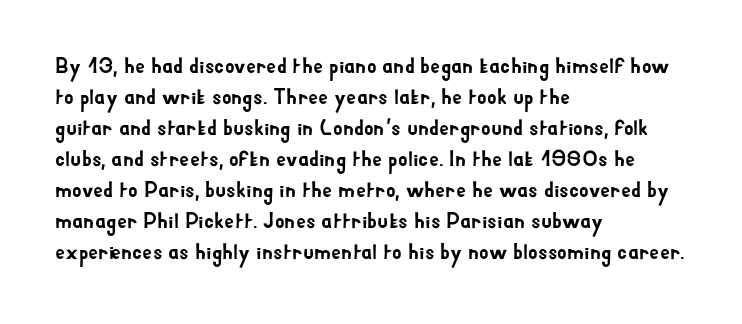
The image shows 22 px text type, upright; set left-aligned, normal line spacing (1.41x), normal letter spacing, not underlined.
